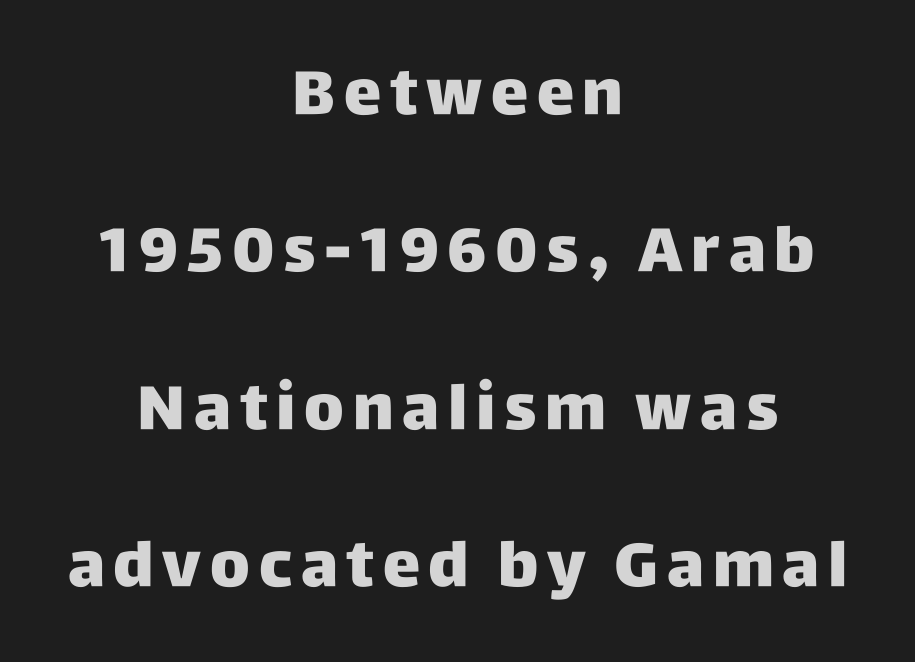
The image shows 63 px heavy sans-serif type, upright; set centered, loose line spacing (2.5x), not underlined; low stroke contrast and a large x-height.
